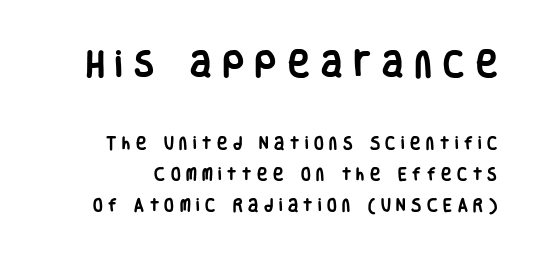
These lines are composed in type without serifs. The tracking reads as deliberately expanded to a designer's eye. Note the varied advance widths — an 'i' is clearly narrower than an 'm'. Any mark beneath the type? The region is blank. Reading top to bottom, the characters get smaller at the block break.
